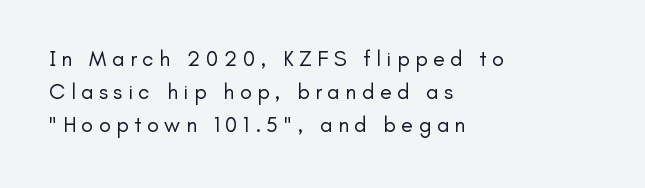
{"italic": "no", "bold": "no", "underline": "no", "align": "left", "line_spacing": "normal", "line_spacing_ratio": 1.51, "letter_spacing": "wide", "letter_spacing_em": 0.25, "glyph_px": 22}
